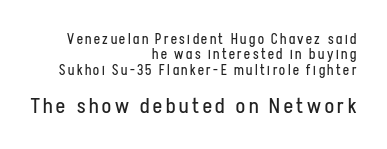
Q: Is the text bold? A: No.
Q: Is the text italic (slanted)? A: No, it is upright.
Q: Is the text underlined? A: No.
Q: How is the paragraph aligned? A: Right-aligned.
Q: Is the spacing between lines tight, normal or loose? A: Tight.
Q: Which block of text is set in a larger size, the first (top) or the second (bottom)? A: The second (bottom) one.
